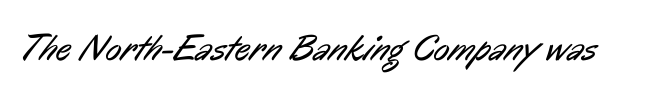
The image shows 37 px regular-weight, condensed sans-serif type; set normal letter spacing, not underlined; low stroke contrast and a medium x-height.
